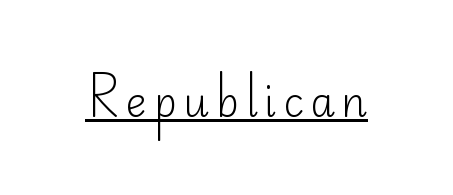
{"serif": "no", "italic": "no", "bold": "no", "weight": "light", "width": "normal", "stroke_contrast": "low", "x_height": "small", "monospaced": "no", "underline": "yes", "glyph_px": 40}
